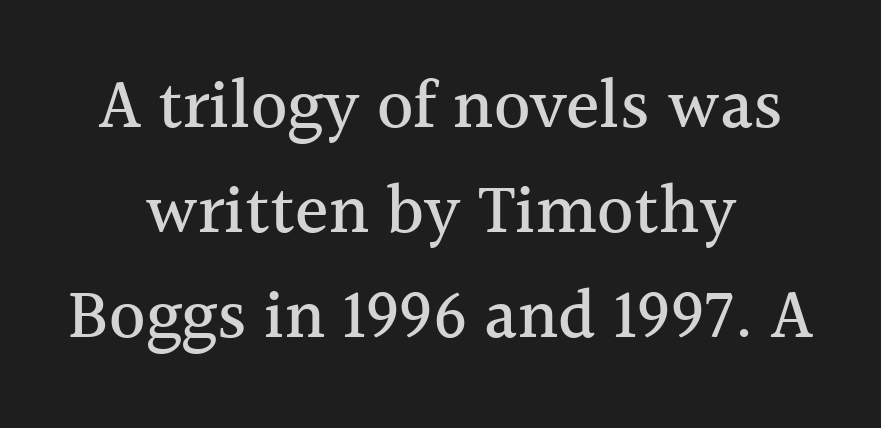
The image shows 70 px serif type, upright; set centered, normal line spacing (1.5x), normal letter spacing, not underlined; a medium x-height.
